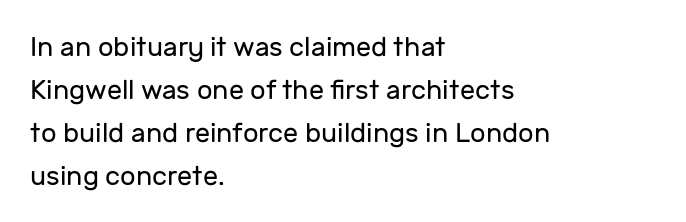
Line beginnings align vertically; line endings do not. Quick note: not italic, upright. No chunkiness to these letters — they're not bold. Default kerning and tracking; the words read as compact shapes.
